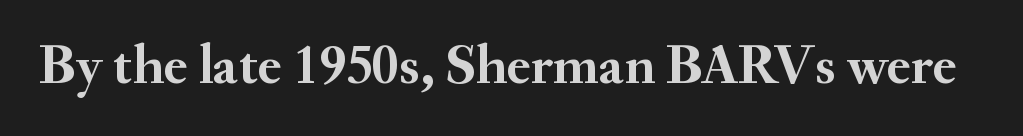
The image shows 57 px semibold serif type, upright; set normal letter spacing, not underlined; medium stroke contrast and a small x-height.
